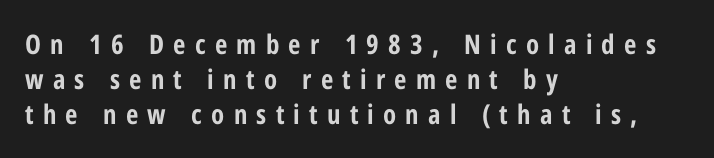
Style check: upright. The strip under each line holds only bare page. Typeset ragged right — the left edge is the straight one. Typographic density is high because the face is bold. The vertical gap from one line to the next is medium. Does extra space separate the letters? Yes, quite a lot of it.
